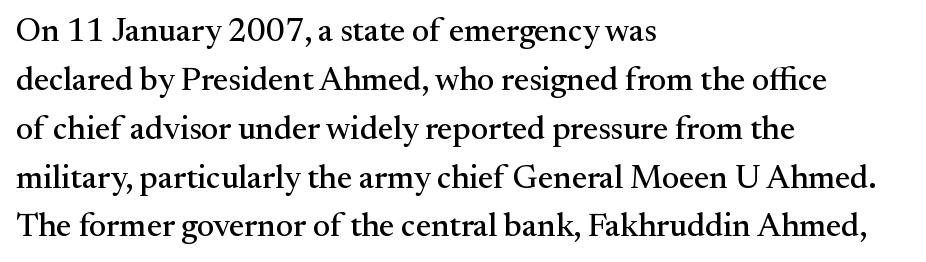
{"serif": "yes", "italic": "no", "width": "normal", "stroke_contrast": "medium", "x_height": "small", "monospaced": "no", "underline": "no", "align": "left", "line_spacing": "normal", "line_spacing_ratio": 1.48, "letter_spacing": "normal", "letter_spacing_em": 0.0, "glyph_px": 33}
